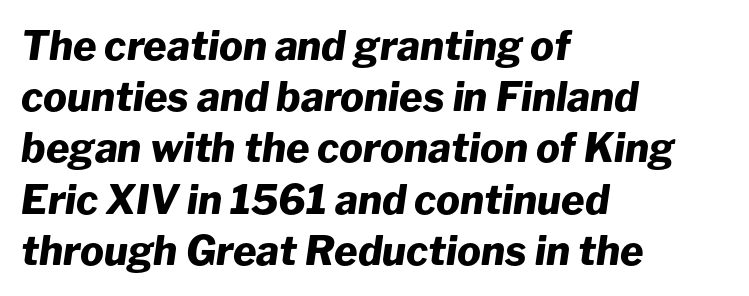
{"italic": "yes", "lean": "right", "slant_degrees": 8, "bold": "yes", "weight": "heavy", "width": "normal", "stroke_contrast": "low", "x_height": "medium", "monospaced": "no", "underline": "no", "align": "left", "line_spacing": "normal", "line_spacing_ratio": 1.28, "letter_spacing": "normal", "letter_spacing_em": 0.0, "glyph_px": 40}
